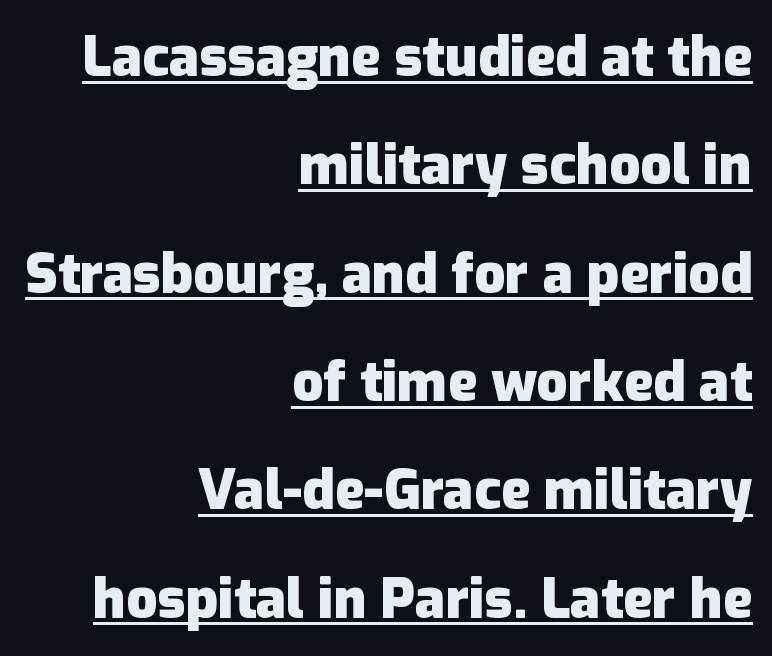
{"serif": "no", "italic": "no", "bold": "yes", "weight": "heavy", "width": "normal", "stroke_contrast": "low", "x_height": "medium", "monospaced": "no", "underline": "yes", "align": "right", "line_spacing": "loose", "line_spacing_ratio": 1.97, "letter_spacing": "normal", "letter_spacing_em": 0.0, "glyph_px": 55}
